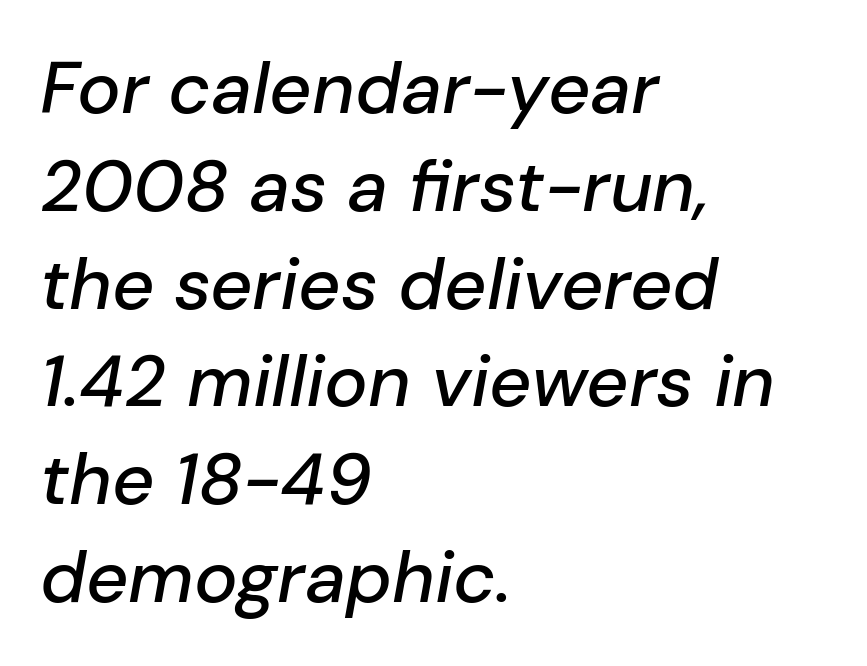
{"italic": "yes", "lean": "right", "slant_degrees": 10, "width": "normal", "stroke_contrast": "low", "x_height": "medium", "monospaced": "no", "underline": "no", "align": "left", "line_spacing": "normal", "line_spacing_ratio": 1.34, "letter_spacing": "normal", "letter_spacing_em": 0.0, "glyph_px": 73}
